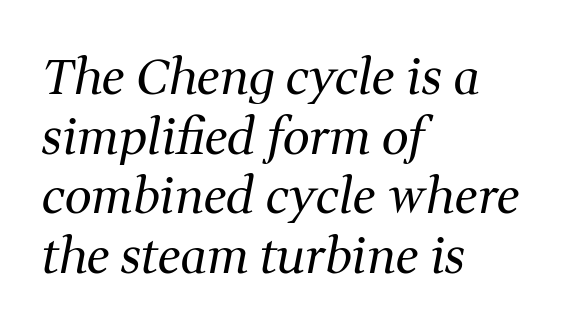
Q: Is the text bold? A: No.
Q: Is the text italic (slanted)? A: Yes, it leans right by about 11 degrees.
Q: Is the typeface a serif or a sans-serif typeface? A: Serif.
Q: Is the text underlined? A: No.
Q: How is the paragraph aligned? A: Left-aligned.
Q: Is the spacing between letters normal or unusually wide? A: Normal.
Q: Width (condensed, normal, or wide)? A: Normal.
Q: Stroke contrast? A: Medium.
Q: x-height? A: Medium.
Q: Monospaced? A: No.
